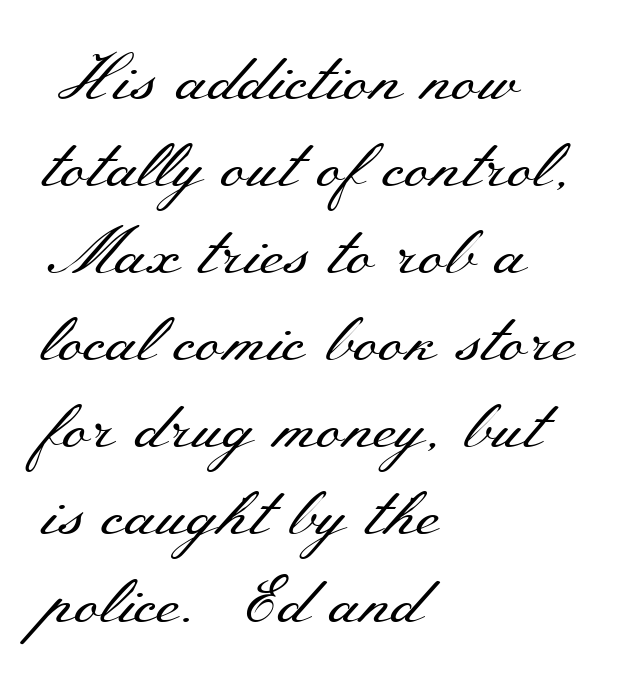
The glyphs are unaccompanied by any horizontal stroke below them. These lines sit exactly where default settings would place them. Ink coverage per letter is moderate at most. Varying glyph widths throughout — classic text-font behaviour. The rendering shows small feet on the letterforms — a serif design.
